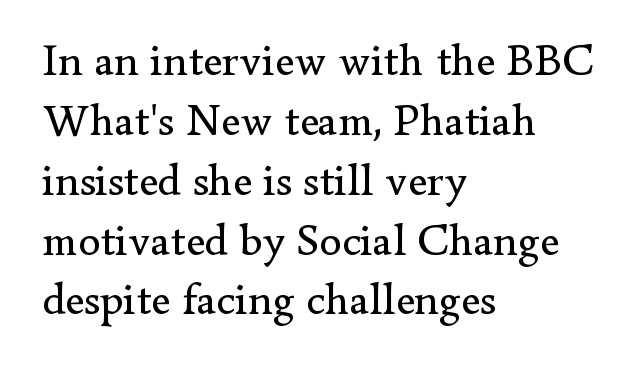
Q: Is the text bold? A: No.
Q: Is the text italic (slanted)? A: No, it is upright.
Q: Is the typeface a serif or a sans-serif typeface? A: Serif.
Q: Is the text underlined? A: No.
Q: How is the paragraph aligned? A: Left-aligned.
Q: Is the spacing between letters normal or unusually wide? A: Normal.
Q: Is the spacing between lines tight, normal or loose? A: Normal.
Q: Width (condensed, normal, or wide)? A: Normal.
Q: Stroke contrast? A: Low.
Q: x-height? A: Small.
Q: Monospaced? A: No.
